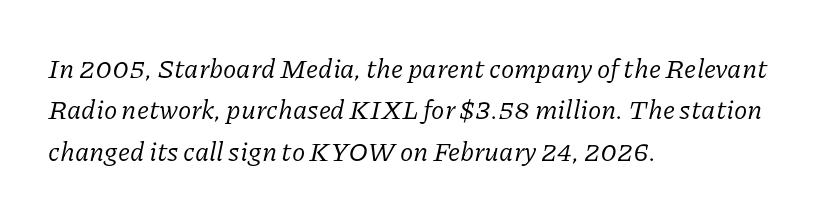
The image shows 27 px text type, italic (leaning right); set left-aligned, normal line spacing (1.53x), normal letter spacing, not underlined.
